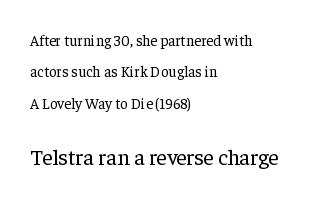
Between these two stacked blocks, the lower one wins on size. Where is the straight margin? On the left. In terms of letterspacing, this is plain default setting. A bare baseline throughout the passage. Vertical strokes here are truly vertical. How would I describe the line gaps? Wide and relaxed.
